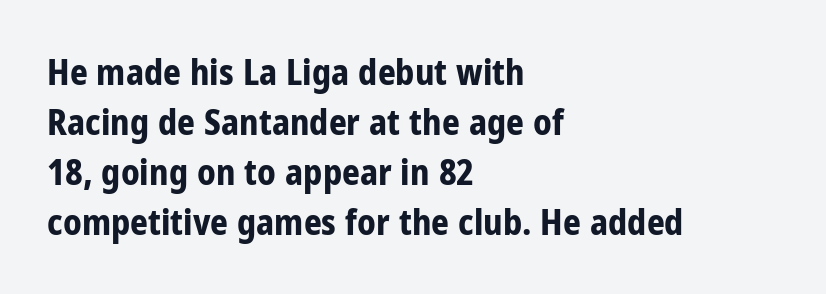
Honestly, the letter spacing is just normal — you wouldn't notice it. Quick note: underline off. This is the regular roman posture of the typeface. Notice how the passage keeps a crisp vertical edge on the left only. These lines are rendered in a variable-pitch font. The leading is moderate, giving the passage an even texture.
